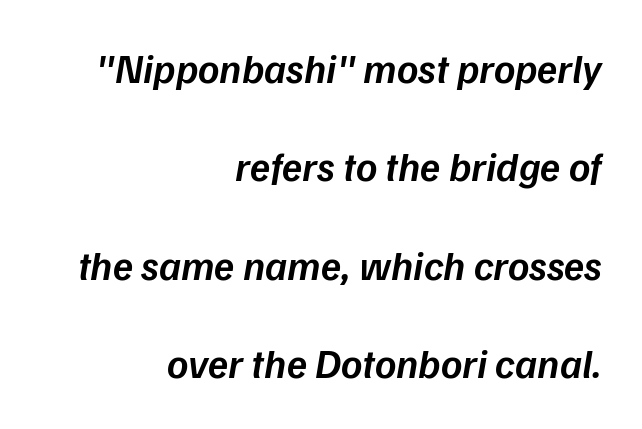
Slant detected: the letters are inclined. In terms of letterspacing, this is plain default setting. The rendering uses a large line-height, opening up the rows. A semibold gives these letters moderate extra thickness, short of bold.
